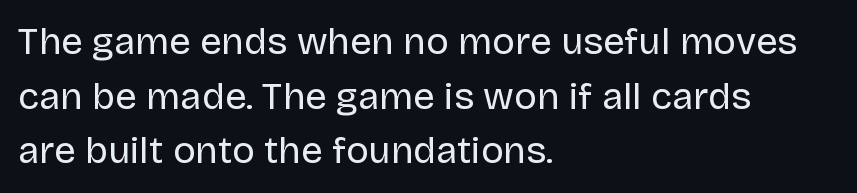
The image shows 38 px regular-weight sans-serif type, upright; set left-aligned, normal line spacing (1.44x), normal letter spacing, not underlined; low stroke contrast and a large x-height.
